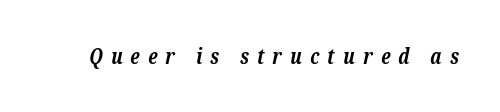
{"italic": "yes", "lean": "right", "slant_degrees": 12, "bold": "yes", "underline": "no", "letter_spacing": "wide", "letter_spacing_em": 0.39, "glyph_px": 21}
